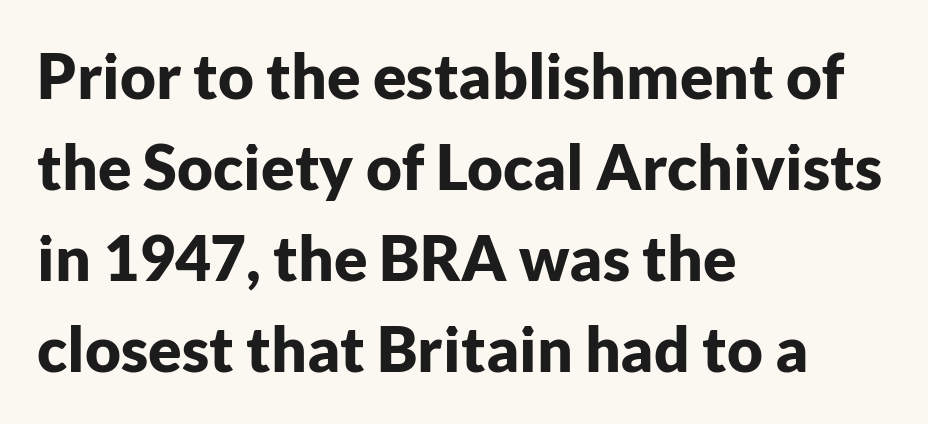
Do the letters lean? They stand straight. You'd pick this weight for a headline — it's a proper bold. Words float on clear page, feet unadorned. Each letter keeps its own natural width here, so spacing adapts to shape.
